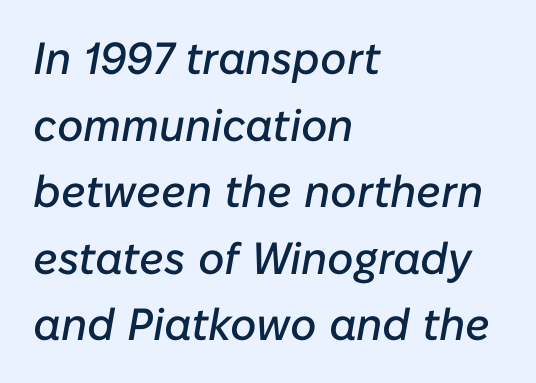
Q: Is the text italic (slanted)? A: Yes, it leans right by about 10 degrees.
Q: Is the text underlined? A: No.
Q: How is the paragraph aligned? A: Left-aligned.
Q: Is the spacing between letters normal or unusually wide? A: Normal.
Q: Is the spacing between lines tight, normal or loose? A: Normal.
Q: Width (condensed, normal, or wide)? A: Normal.
Q: Stroke contrast? A: Low.
Q: x-height? A: Medium.
Q: Monospaced? A: No.
